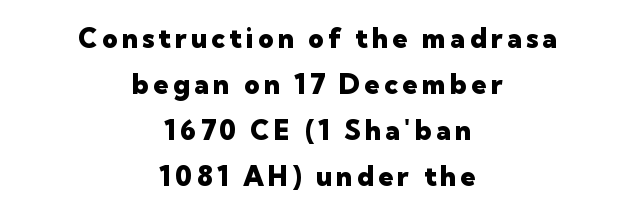
The image shows 27 px bold type, upright; set centered, normal line spacing (1.7x), not underlined.
